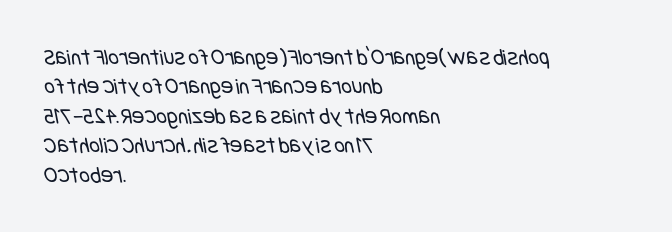
In terms of leading, this rendering sits right in the middle. The baseline area is clear. Tracking here is standard; glyphs follow each other at the usual distance. Weight class: somewhere from thin through regular. The paragraph shown leans on its left margin.
